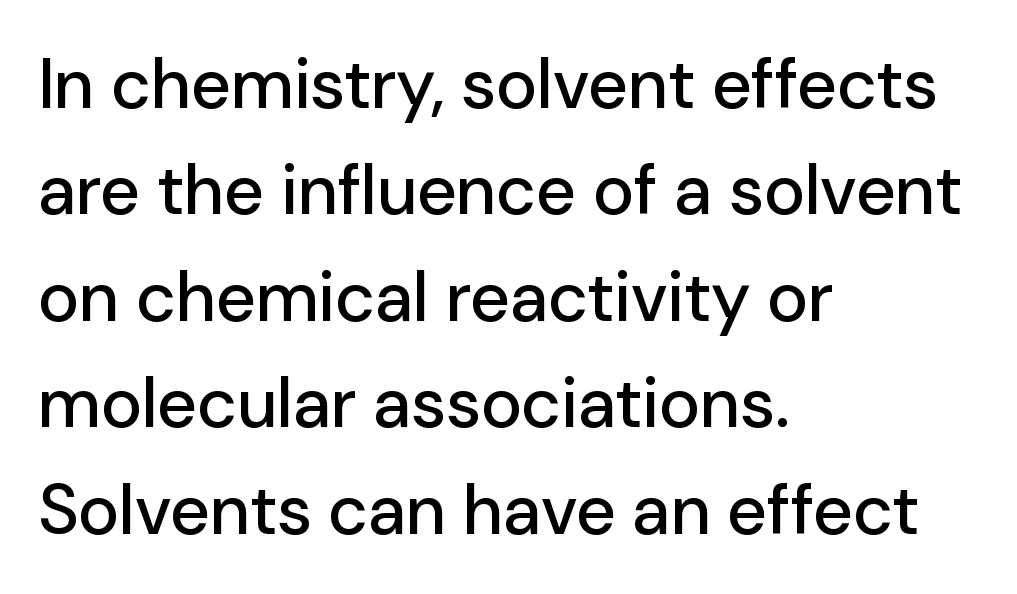
Descenders are the only things crossing below the line. You could call the tracking neutral — neither tight nor loose. If you drew a line through each stem, it would be perfectly vertical. Compared with a centered layout, this one pins lines to the left instead.
